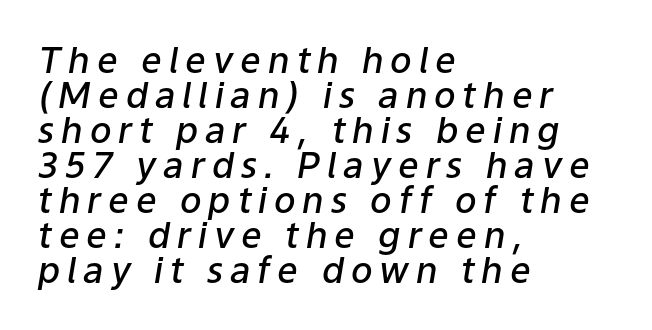
Q: Is the text bold? A: Semi-bold.
Q: Is the text italic (slanted)? A: Yes, it leans right by about 9 degrees.
Q: Is the text underlined? A: No.
Q: How is the paragraph aligned? A: Left-aligned.
Q: Is the spacing between lines tight, normal or loose? A: Tight.
Q: Width (condensed, normal, or wide)? A: Normal.
Q: Stroke contrast? A: Low.
Q: x-height? A: Medium.
Q: Monospaced? A: No.
